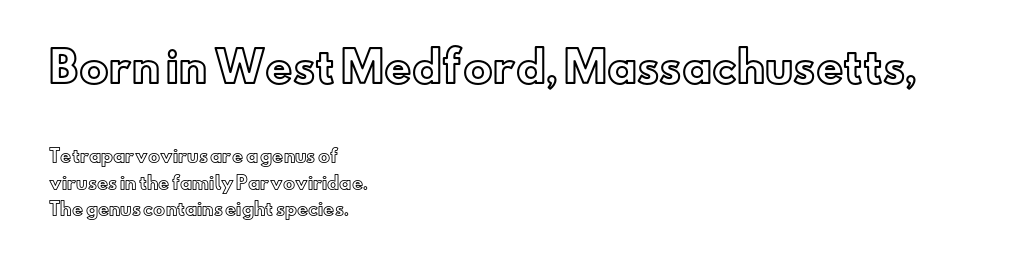
Q: Is the text italic (slanted)? A: No, it is upright.
Q: Is the text underlined? A: No.
Q: How is the paragraph aligned? A: Left-aligned.
Q: Is the spacing between letters normal or unusually wide? A: Normal.
Q: Is the spacing between lines tight, normal or loose? A: Normal.
Q: Which block of text is set in a larger size, the first (top) or the second (bottom)? A: The first (top) one.
Q: Width (condensed, normal, or wide)? A: Normal.
Q: x-height? A: Small.
Q: Monospaced? A: No.
